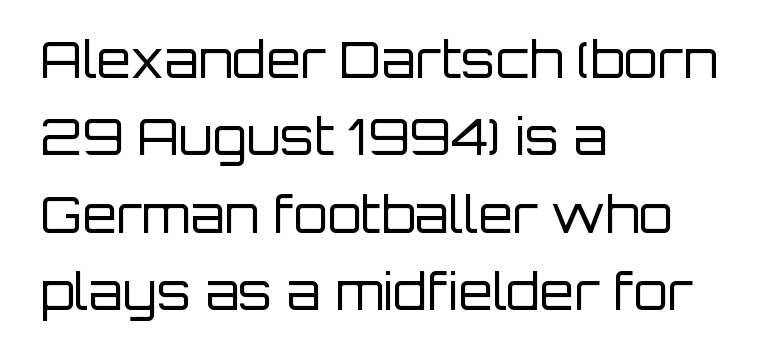
{"serif": "no", "italic": "no", "bold": "no", "weight": "regular", "width": "normal", "stroke_contrast": "low", "x_height": "large", "monospaced": "no", "underline": "no", "align": "left", "line_spacing": "normal", "line_spacing_ratio": 1.55, "letter_spacing": "normal", "letter_spacing_em": 0.0, "glyph_px": 50}
